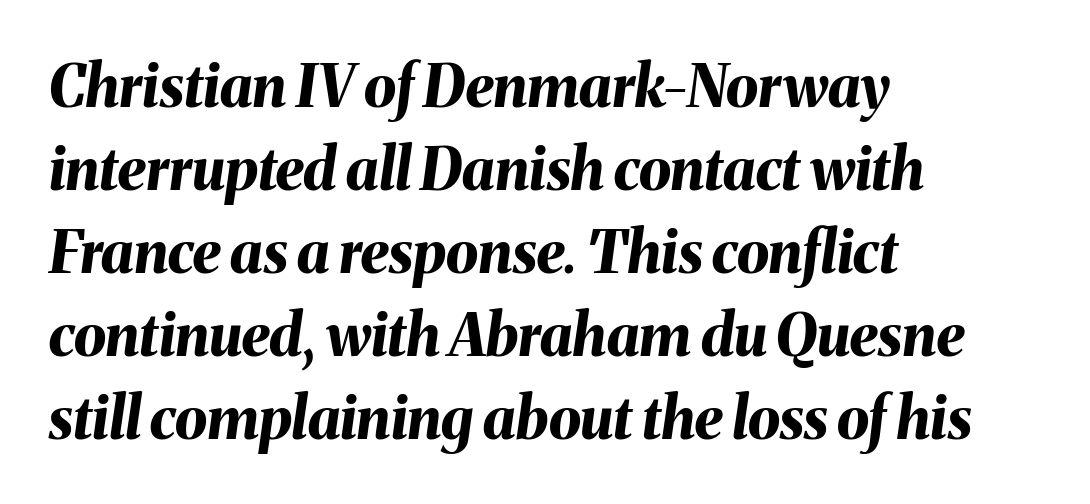
{"italic": "yes", "lean": "right", "slant_degrees": 8, "bold": "yes", "weight": "bold", "width": "normal", "stroke_contrast": "medium", "x_height": "medium", "monospaced": "no", "underline": "no", "align": "left", "line_spacing": "normal", "line_spacing_ratio": 1.43, "letter_spacing": "normal", "letter_spacing_em": 0.0, "glyph_px": 58}
